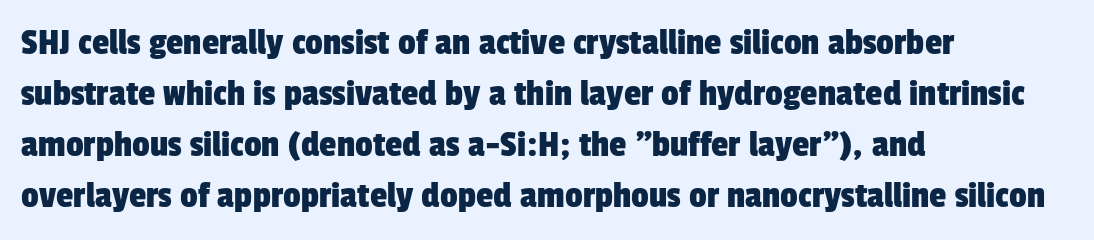
Q: Is the typeface a serif or a sans-serif typeface? A: Sans-serif.
Q: Is the text underlined? A: No.
Q: How is the paragraph aligned? A: Left-aligned.
Q: Is the spacing between letters normal or unusually wide? A: Normal.
Q: Is the spacing between lines tight, normal or loose? A: Normal.
Q: Width (condensed, normal, or wide)? A: Condensed.
Q: Stroke contrast? A: Low.
Q: x-height? A: Medium.
Q: Monospaced? A: No.
